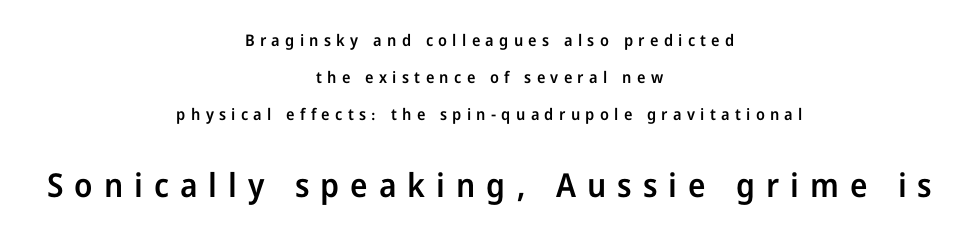
The glyphs are unaccompanied by any horizontal stroke below them. The block sitting lower on the canvas is the one with enlarged characters. You could fit nearly another row in the gap between these rows. A typesetter would mark this as roman, not italic. Where is the straight margin? There isn't one; the lines are centered.
